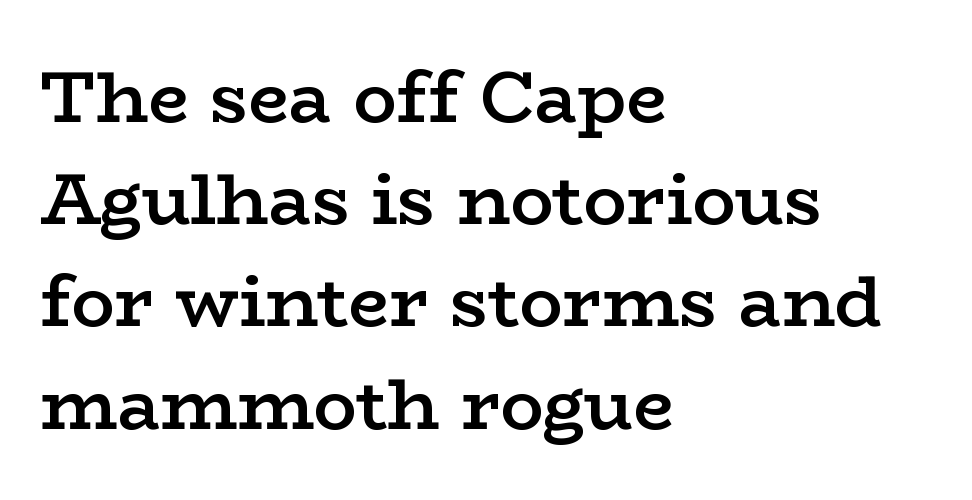
Is there much room between lines? A standard amount, neither cramped nor airy. The letters stand straight up with perfectly vertical stems. Glyph-to-glyph distance matches everyday printed text. Typographically, this falls in the serif category.
